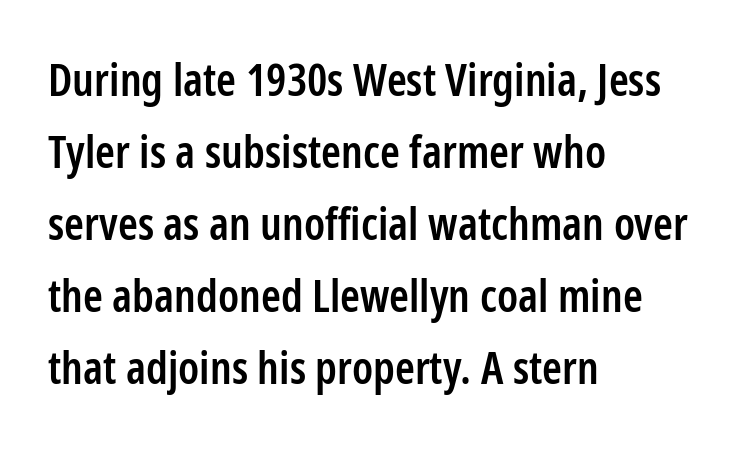
Q: Is the text bold? A: Semi-bold.
Q: Is the text italic (slanted)? A: No, it is upright.
Q: Is the typeface a serif or a sans-serif typeface? A: Sans-serif.
Q: Is the text underlined? A: No.
Q: How is the paragraph aligned? A: Left-aligned.
Q: Is the spacing between letters normal or unusually wide? A: Normal.
Q: Is the spacing between lines tight, normal or loose? A: Normal.
Q: Width (condensed, normal, or wide)? A: Condensed.
Q: Stroke contrast? A: Low.
Q: x-height? A: Medium.
Q: Monospaced? A: No.
